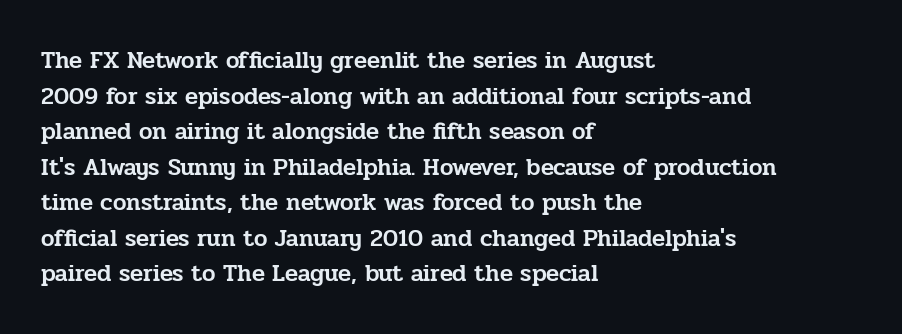
The lettering holds an erect, upright posture throughout. Inter-character spacing is left at the font's built-in metrics. The glyphs are unaccompanied by any horizontal stroke below them. Horizontal alignment here is leftward, the default for most running prose. Is there much room between lines? A standard amount, neither cramped nor airy.
